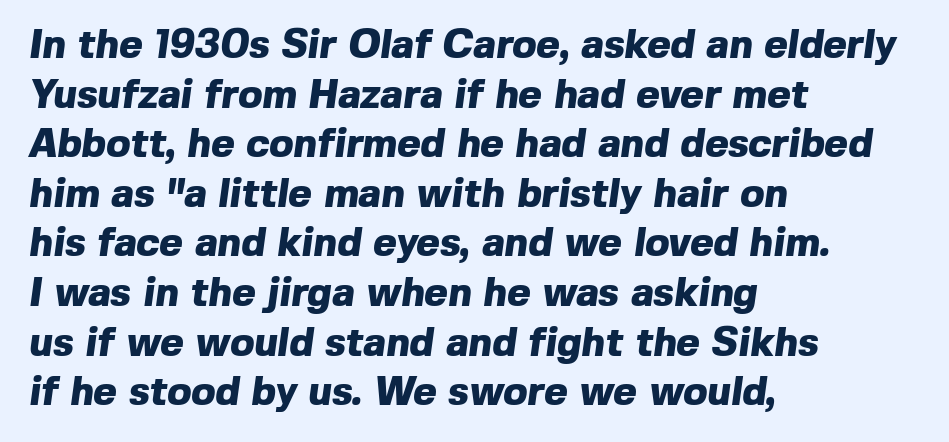
The image shows 40 px heavy sans-serif type; set left-aligned, line spacing 1.24x, normal letter spacing, not underlined; a medium x-height.
